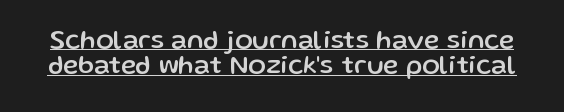
The image shows 26 px text type, upright; set tight line spacing (0.98x), normal letter spacing, underlined.
